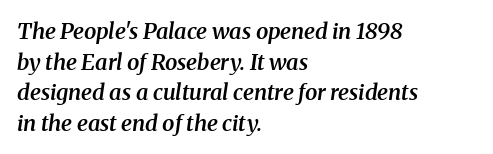
This sample uses plain, unmodified letter spacing. Looking at the ascenders, they clearly lean. Bare-footed words on every line. The face used here is a semibold: visibly heavier than regular, lighter than bold. Every row of glyphs begins at an identical x-position on the left. Each new line begins a customary step beneath the previous one.
